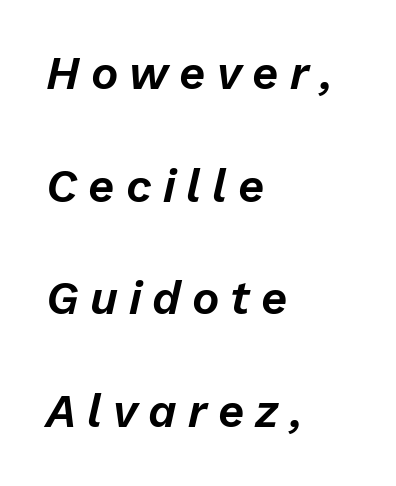
{"italic": "yes", "lean": "right", "slant_degrees": 13, "width": "normal", "stroke_contrast": "low", "x_height": "medium", "monospaced": "no", "underline": "no", "align": "left", "line_spacing": "loose", "line_spacing_ratio": 2.45, "letter_spacing": "wide", "letter_spacing_em": 0.24, "glyph_px": 46}
